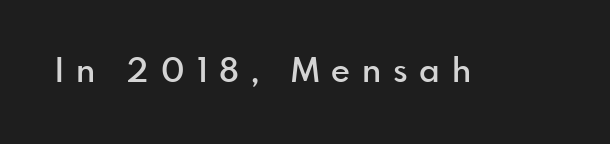
{"serif": "no", "italic": "no", "bold": "semi", "weight": "semibold", "width": "normal", "x_height": "small", "monospaced": "no", "underline": "no", "letter_spacing": "wide", "letter_spacing_em": 0.36, "glyph_px": 33}
